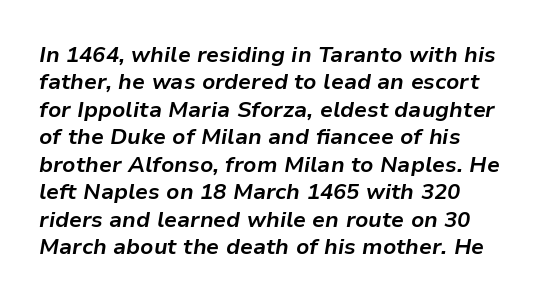
Q: Is the text bold? A: Yes.
Q: Is the text italic (slanted)? A: Yes, it leans right by about 9 degrees.
Q: Is the text underlined? A: No.
Q: How is the paragraph aligned? A: Left-aligned.
Q: Is the spacing between letters normal or unusually wide? A: Normal.
Q: Is the spacing between lines tight, normal or loose? A: Normal.
